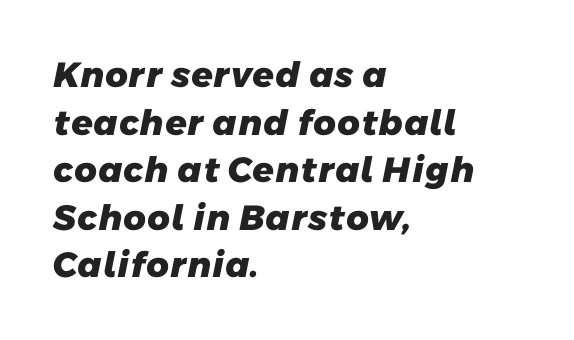
The image shows 35 px heavy sans-serif type; set left-aligned, normal line spacing (1.36x), normal letter spacing, not underlined; low stroke contrast and a medium x-height.
